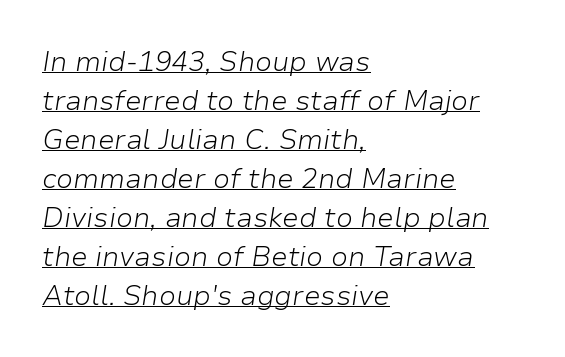
The image shows 28 px light type, italic (leaning right); set left-aligned, normal line spacing (1.39x), normal letter spacing, underlined; low stroke contrast and a medium x-height.
